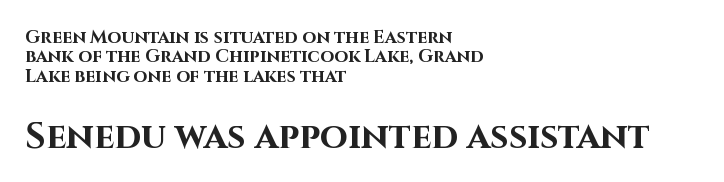
The image shows 36 px bold sans-serif type, upright; set left-aligned, tight line spacing (1.08x), normal letter spacing, not underlined; the second (bottom) block is 2.0x larger; high stroke contrast and a large x-height.
